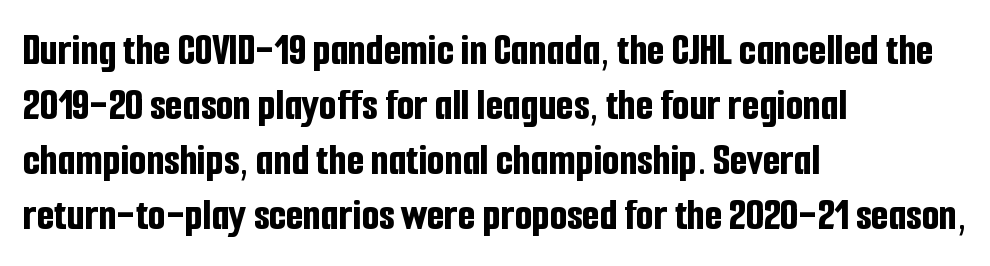
{"serif": "no", "italic": "no", "bold": "yes", "weight": "bold", "width": "condensed", "stroke_contrast": "low", "x_height": "medium", "monospaced": "no", "underline": "no", "align": "left", "line_spacing_ratio": 1.22, "letter_spacing": "normal", "letter_spacing_em": 0.0, "glyph_px": 45}
